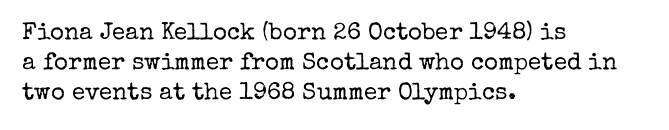
Q: Is the text bold? A: No.
Q: Is the text italic (slanted)? A: No, it is upright.
Q: Is the text underlined? A: No.
Q: How is the paragraph aligned? A: Left-aligned.
Q: Is the spacing between letters normal or unusually wide? A: Normal.
Q: Is the spacing between lines tight, normal or loose? A: Normal.
